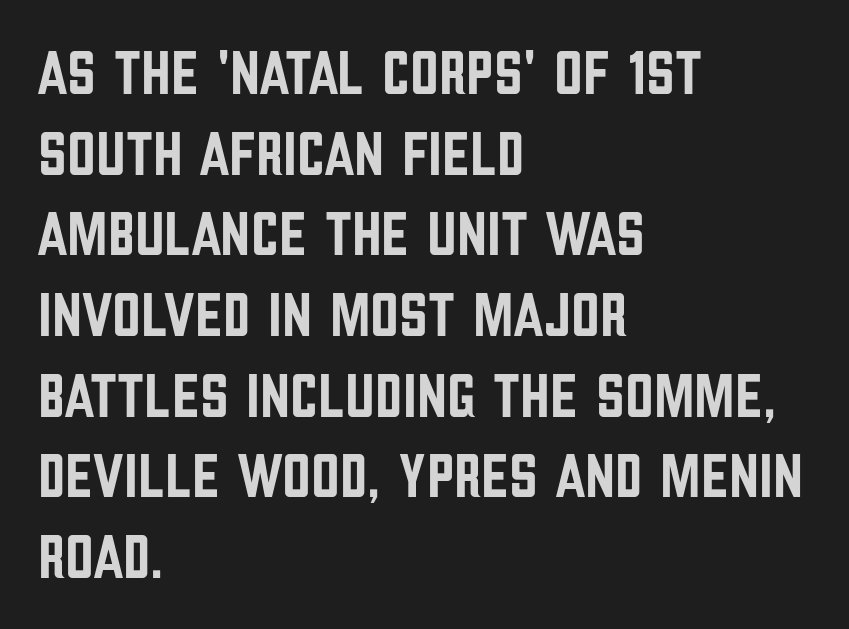
These lines are rendered in a variable-pitch font. Short note: letters normally spaced. In terms of posture, this sample is upright. The rows are spaced the way most documents space them. The space beneath each line is pristine and unruled.
